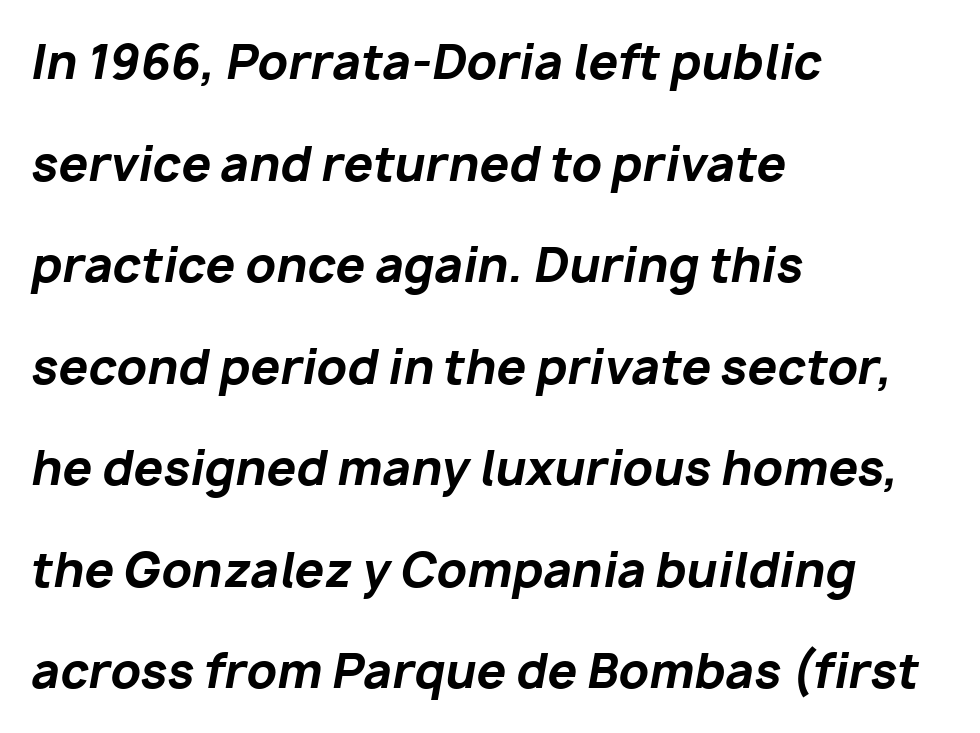
Q: Is the text bold? A: Yes.
Q: Is the text italic (slanted)? A: Yes, it leans right by about 10 degrees.
Q: Is the text underlined? A: No.
Q: How is the paragraph aligned? A: Left-aligned.
Q: Is the spacing between letters normal or unusually wide? A: Normal.
Q: Is the spacing between lines tight, normal or loose? A: Loose.
Q: Width (condensed, normal, or wide)? A: Normal.
Q: Stroke contrast? A: Low.
Q: x-height? A: Medium.
Q: Monospaced? A: No.
